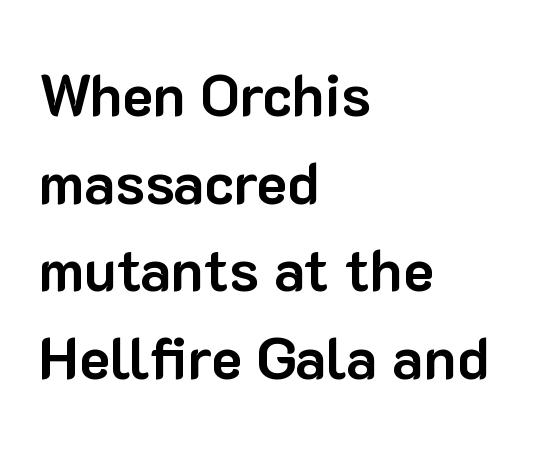
Vertical spacing — default. These lines are rendered in a variable-pitch font. Horizontal alignment here is leftward, the default for most running prose. The specimen omits any rule beneath the text block's lines. Pretty heavy lettering here — definitely bold.
